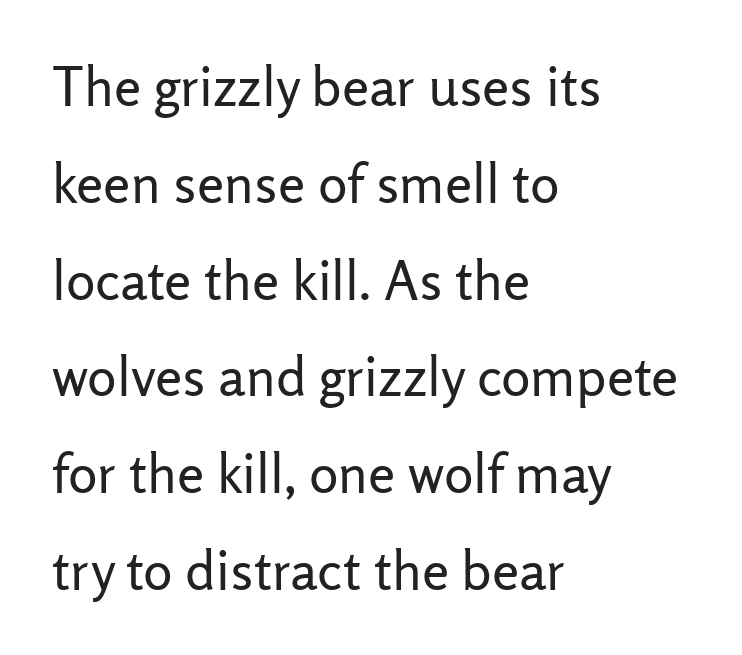
{"serif": "no", "italic": "no", "bold": "no", "weight": "regular", "width": "normal", "stroke_contrast": "low", "x_height": "medium", "monospaced": "no", "underline": "no", "align": "left", "line_spacing_ratio": 1.76, "letter_spacing": "normal", "letter_spacing_em": 0.0, "glyph_px": 55}
